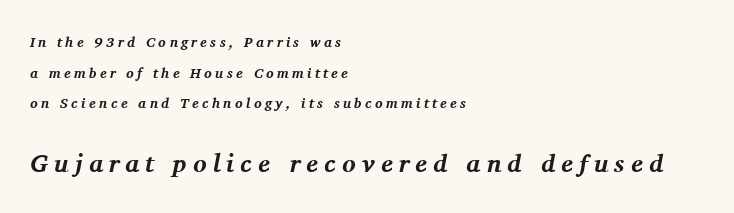
The image shows 25 px bold type, italic (leaning right); set left-aligned, loose line spacing (2.18x), unusually wide letter spacing (+0.24 em), not underlined; the second (bottom) block is 1.79x larger.
